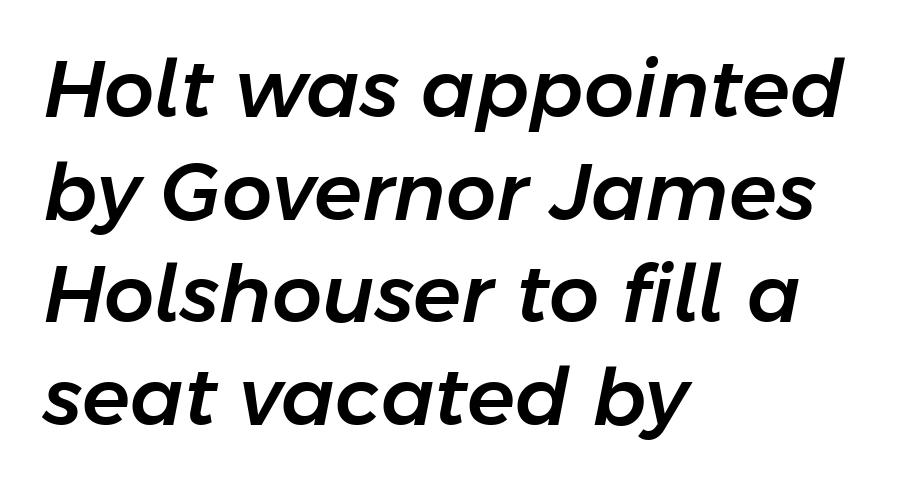
{"italic": "yes", "lean": "right", "slant_degrees": 11, "width": "normal", "stroke_contrast": "low", "x_height": "medium", "monospaced": "no", "underline": "no", "align": "left", "line_spacing": "normal", "line_spacing_ratio": 1.3, "letter_spacing": "normal", "letter_spacing_em": 0.0, "glyph_px": 79}
